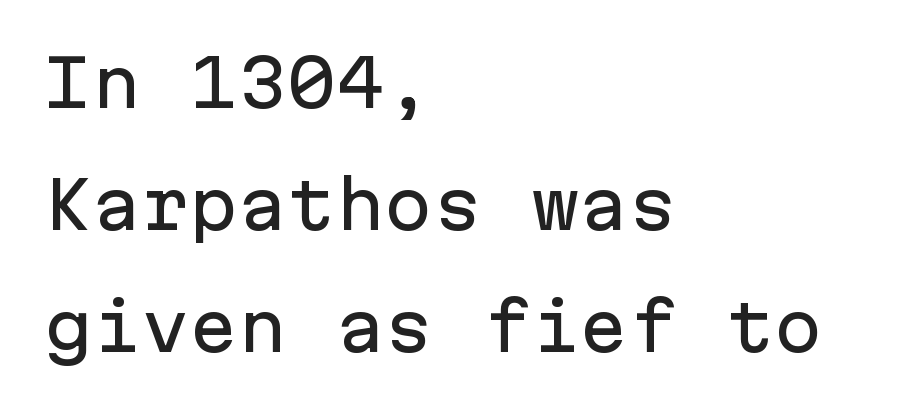
{"serif": "no", "italic": "no", "width": "normal", "stroke_contrast": "low", "x_height": "medium", "monospaced": "yes", "underline": "no", "align": "left", "line_spacing_ratio": 1.88, "letter_spacing": "normal", "letter_spacing_em": 0.0, "glyph_px": 65}
